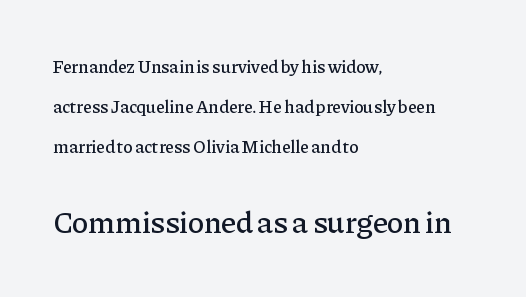
Proportional: the letters do not fall into vertical columns. Compared with a centered layout, this one pins lines to the left instead. The later block is typeset at a bigger size than the earlier block. The letters stand straight up with perfectly vertical stems. Stroke terminals: seriffed. Glyph-to-glyph distance matches everyday printed text.
